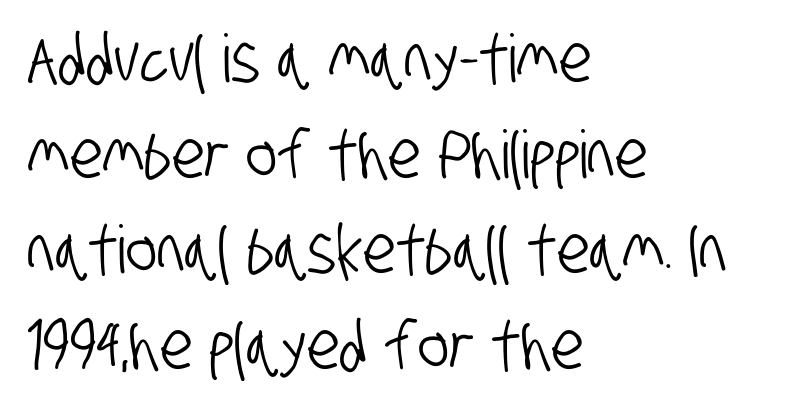
The characters display no serif detailing; their extremities are plain. A clean baseline with only descenders dipping below it. The letters advance in unequal steps, a hallmark of proportional type. This sample keeps an unexceptional amount of space between lines. Line beginnings align vertically; line endings do not.
